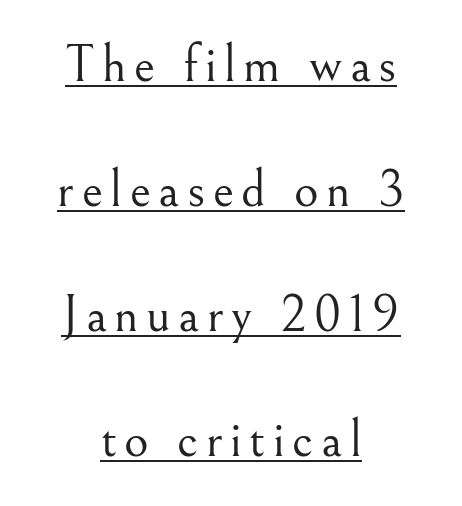
{"serif": "yes", "italic": "no", "bold": "no", "weight": "light", "width": "normal", "stroke_contrast": "medium", "x_height": "small", "monospaced": "no", "underline": "yes", "align": "center", "line_spacing": "loose", "line_spacing_ratio": 2.36, "glyph_px": 53}
